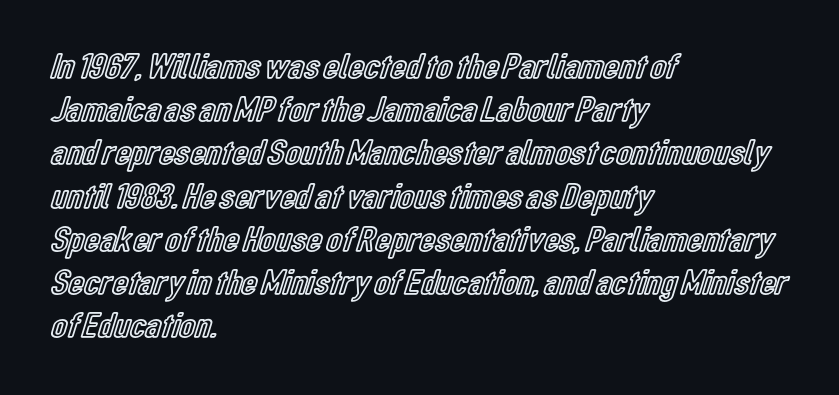
The image shows 36 px condensed type; set left-aligned, line spacing 1.2x, normal letter spacing, not underlined; a medium x-height.
